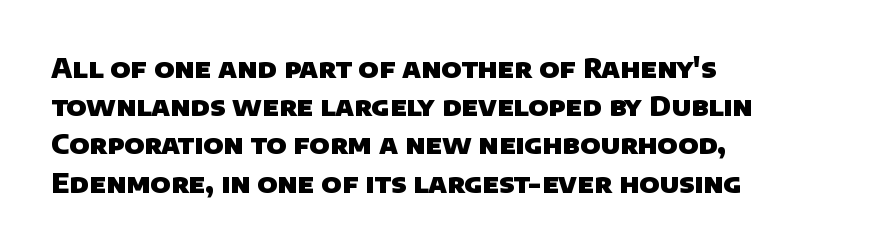
The image shows 26 px bold type; set left-aligned, normal line spacing (1.47x), normal letter spacing, not underlined.
